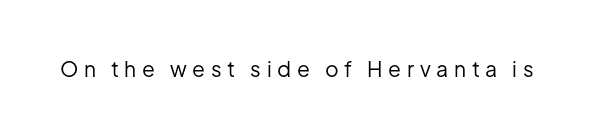
Q: Is the text bold? A: No.
Q: Is the text italic (slanted)? A: No, it is upright.
Q: Is the text underlined? A: No.
Q: Is the spacing between letters normal or unusually wide? A: Unusually wide.
